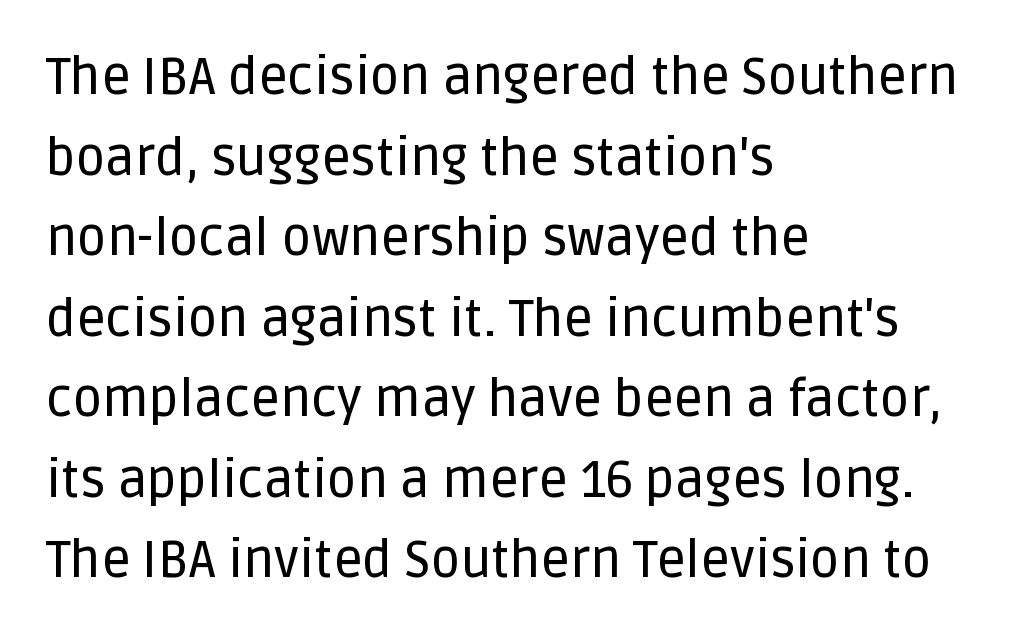
The image shows 51 px sans-serif type, upright; set left-aligned, normal line spacing (1.58x), normal letter spacing, not underlined; low stroke contrast and a large x-height.
